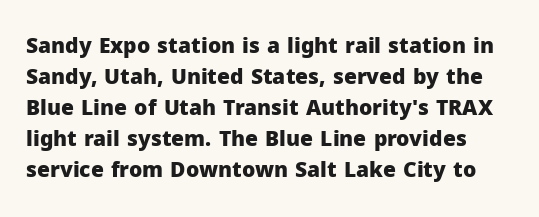
The image shows 21 px bold type, upright; set normal line spacing (1.48x), normal letter spacing, not underlined.
